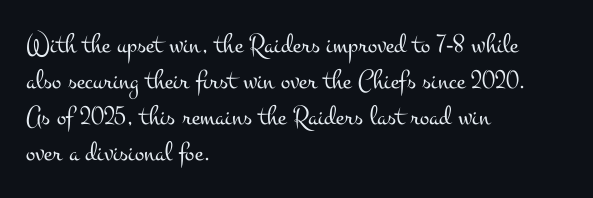
Q: Is the text bold? A: No.
Q: Is the text italic (slanted)? A: Yes.
Q: Is the typeface a serif or a sans-serif typeface? A: Serif.
Q: Is the text underlined? A: No.
Q: How is the paragraph aligned? A: Left-aligned.
Q: Is the spacing between letters normal or unusually wide? A: Normal.
Q: Is the spacing between lines tight, normal or loose? A: Normal.
Q: Width (condensed, normal, or wide)? A: Wide.
Q: Stroke contrast? A: Medium.
Q: x-height? A: Small.
Q: Monospaced? A: No.
